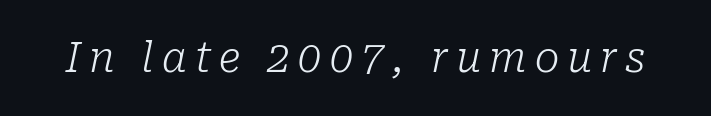
The image shows 41 px light serif type, italic (leaning right); set unusually wide letter spacing (+0.2 em), not underlined; low stroke contrast and a medium x-height.
